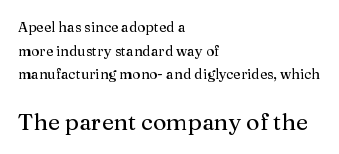
{"italic": "no", "underline": "no", "align": "left", "line_spacing": "normal", "line_spacing_ratio": 1.68, "letter_spacing": "normal", "letter_spacing_em": 0.0, "larger_block": "second", "size_ratio": 1.64, "glyph_px": 23}
